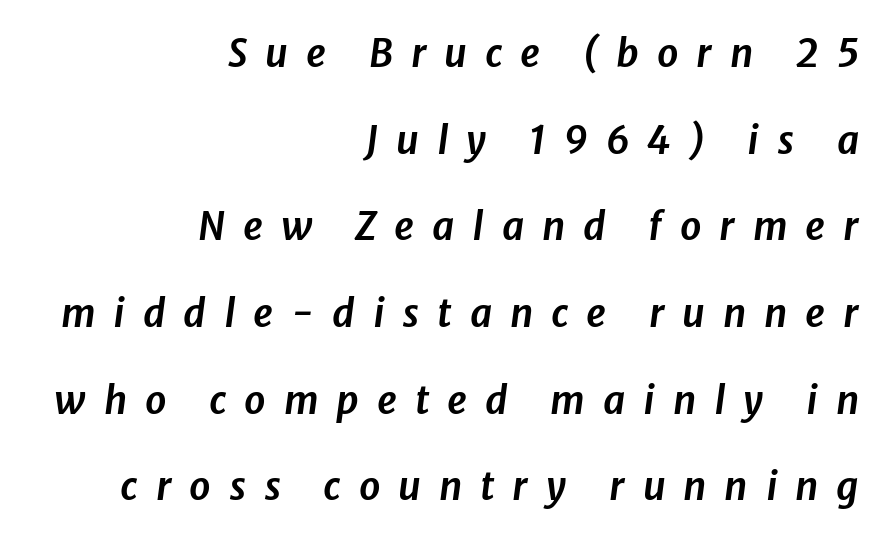
The image shows 38 px text type, italic (leaning right); set right-aligned, loose line spacing (2.28x), unusually wide letter spacing (+0.47 em), not underlined; low stroke contrast and a medium x-height.
